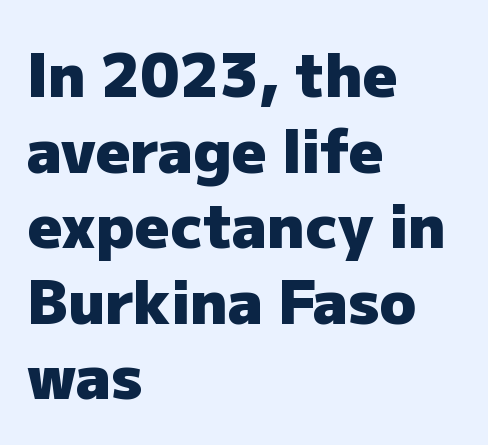
{"serif": "no", "italic": "no", "bold": "yes", "weight": "heavy", "width": "normal", "stroke_contrast": "low", "x_height": "medium", "monospaced": "no", "underline": "no", "align": "left", "line_spacing": "normal", "line_spacing_ratio": 1.26, "letter_spacing": "normal", "letter_spacing_em": 0.0, "glyph_px": 60}
